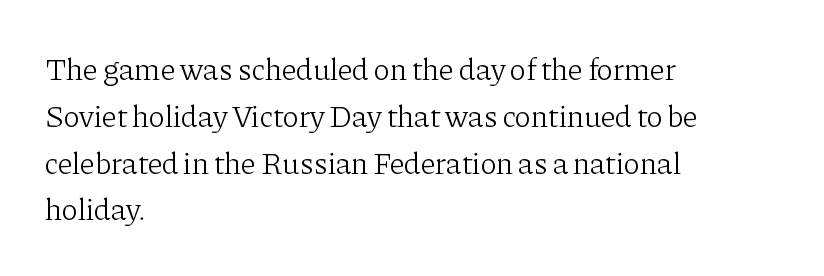
{"serif": "yes", "italic": "no", "bold": "no", "weight": "light", "width": "normal", "stroke_contrast": "low", "x_height": "medium", "monospaced": "no", "underline": "no", "align": "left", "line_spacing": "normal", "line_spacing_ratio": 1.51, "letter_spacing": "normal", "letter_spacing_em": 0.0, "glyph_px": 31}
